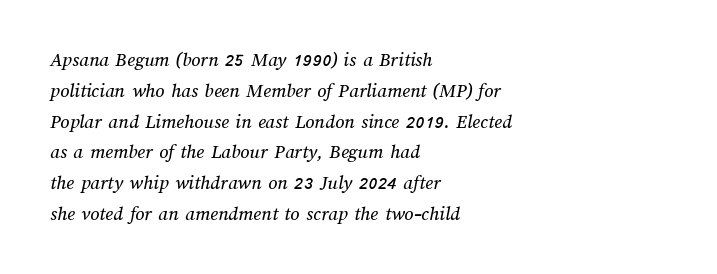
{"underline": "no", "align": "left", "line_spacing": "normal", "line_spacing_ratio": 1.54, "letter_spacing": "normal", "letter_spacing_em": 0.0, "glyph_px": 20}
